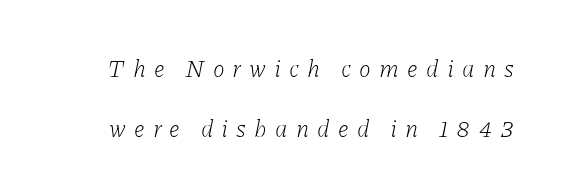
{"italic": "yes", "lean": "right", "slant_degrees": 11, "bold": "no", "underline": "no", "line_spacing": "loose", "line_spacing_ratio": 2.48, "letter_spacing": "wide", "letter_spacing_em": 0.34, "glyph_px": 24}
